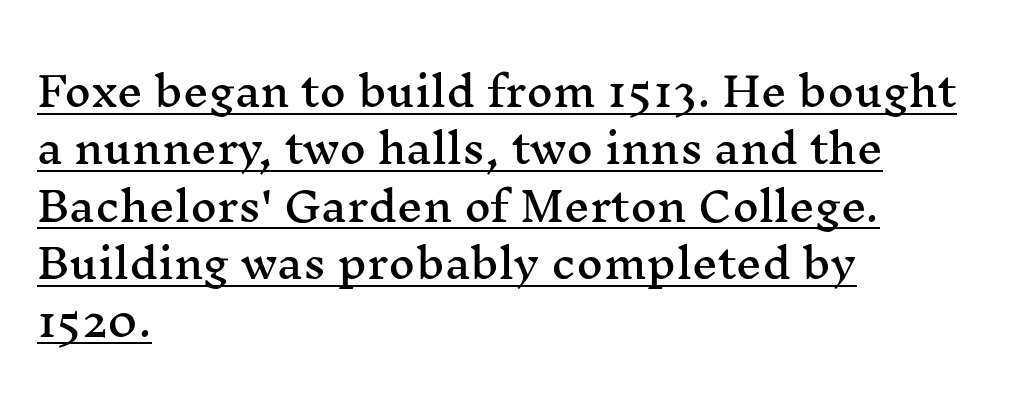
Whoever set this chose a conventional vertical rhythm. Students, observe the line beneath the letters — that is underlining. The typesetter chose a ragged-right arrangement here. Quick note: not italic, upright. The type is set solid horizontally, with unmodified tracking.
